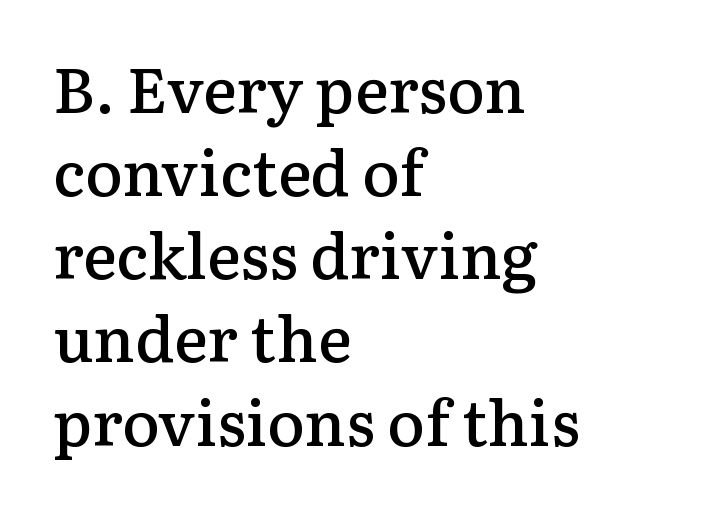
Heft: intermediate — a semibold. Interline gaps are of average width in this sample. Little horizontal feet cap the strokes, marking this as serif type. No italicization has been applied; the sample stays upright.
